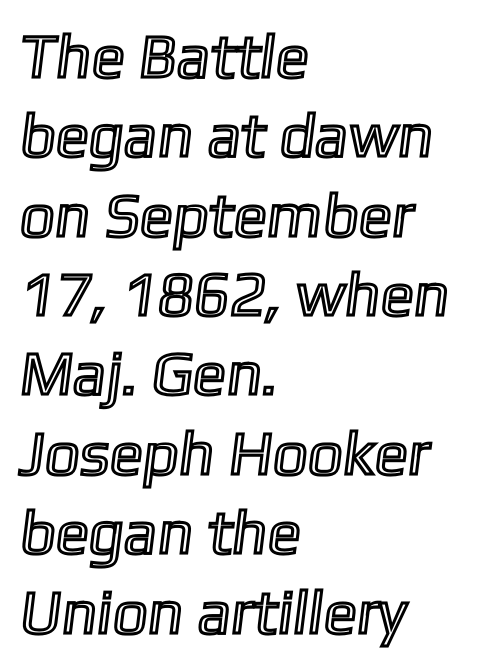
{"width": "normal", "x_height": "medium", "monospaced": "no", "underline": "no", "align": "left", "line_spacing": "normal", "line_spacing_ratio": 1.28, "letter_spacing": "normal", "letter_spacing_em": 0.0, "glyph_px": 62}
